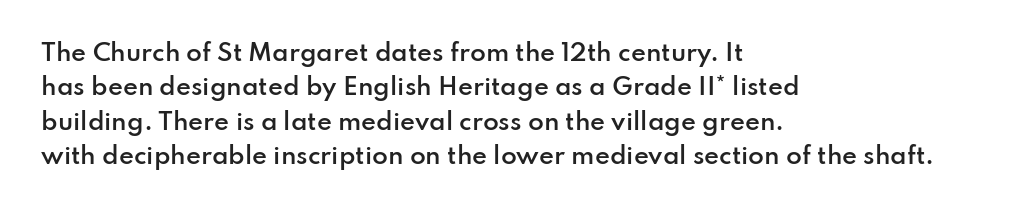
Q: Is the text bold? A: Semi-bold.
Q: Is the text italic (slanted)? A: No, it is upright.
Q: Is the text underlined? A: No.
Q: How is the paragraph aligned? A: Left-aligned.
Q: Is the spacing between letters normal or unusually wide? A: Normal.
Q: Is the spacing between lines tight, normal or loose? A: Normal.
